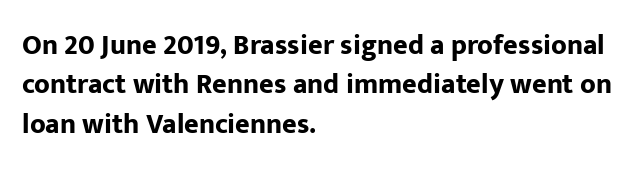
Typeset ragged right — the left edge is the straight one. Look at the stroke-to-counter ratio: heavy, a bold. A sans-serif font was chosen for this passage. Default kerning and tracking; the words read as compact shapes. Words float on clear page, feet unadorned.
